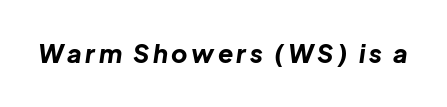
The image shows 25 px bold type, italic (leaning right); set not underlined.
